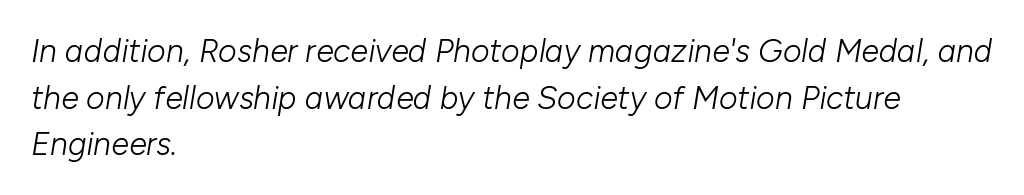
The image shows 32 px light type, italic (leaning right); set left-aligned, normal line spacing (1.46x), normal letter spacing, not underlined; low stroke contrast and a medium x-height.
